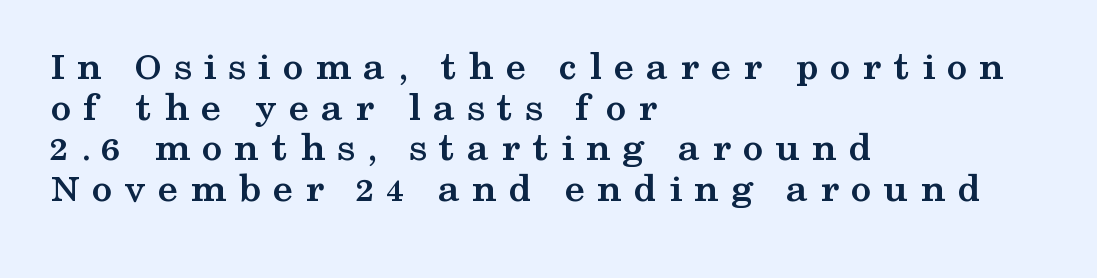
{"serif": "yes", "italic": "no", "bold": "yes", "weight": "semibold", "width": "wide", "stroke_contrast": "medium", "x_height": "medium", "monospaced": "no", "underline": "no", "align": "left", "line_spacing": "tight", "line_spacing_ratio": 0.99, "letter_spacing": "wide", "letter_spacing_em": 0.29, "glyph_px": 41}
